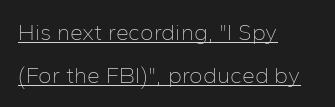
Weight: regular or lighter. Letter spacing: default. Underlined type. Quick note: not italic, upright. A classic flush-left, rag-right setting is used for this passage.
